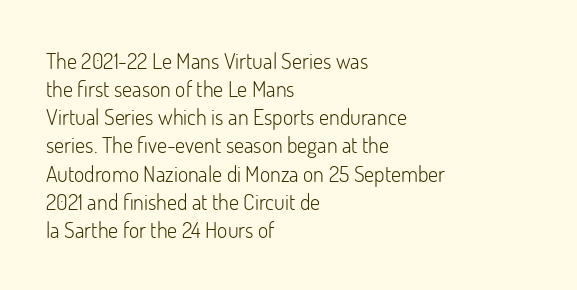
The image shows 22 px text type, upright; set left-aligned, normal line spacing (1.28x), normal letter spacing, not underlined.
